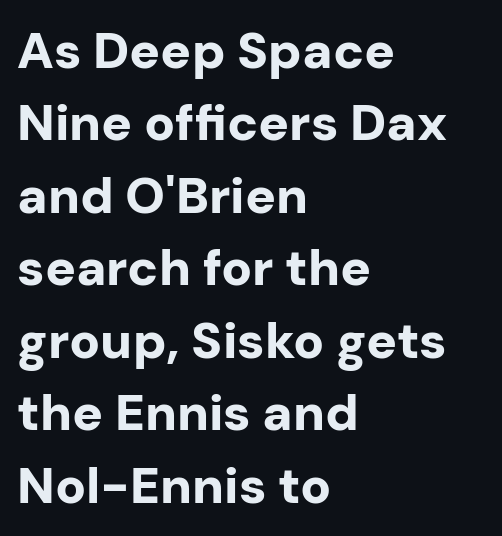
Q: Is the text bold? A: Yes.
Q: Is the text italic (slanted)? A: No, it is upright.
Q: Is the typeface a serif or a sans-serif typeface? A: Sans-serif.
Q: Is the text underlined? A: No.
Q: How is the paragraph aligned? A: Left-aligned.
Q: Is the spacing between letters normal or unusually wide? A: Normal.
Q: Is the spacing between lines tight, normal or loose? A: Normal.
Q: Width (condensed, normal, or wide)? A: Normal.
Q: Stroke contrast? A: Low.
Q: x-height? A: Medium.
Q: Monospaced? A: No.
